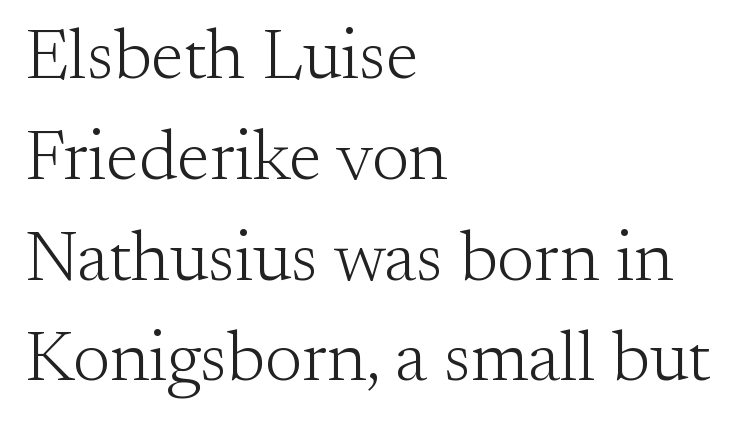
The image shows 71 px light serif type, upright; set left-aligned, normal line spacing (1.42x), normal letter spacing, not underlined; medium stroke contrast and a small x-height.
